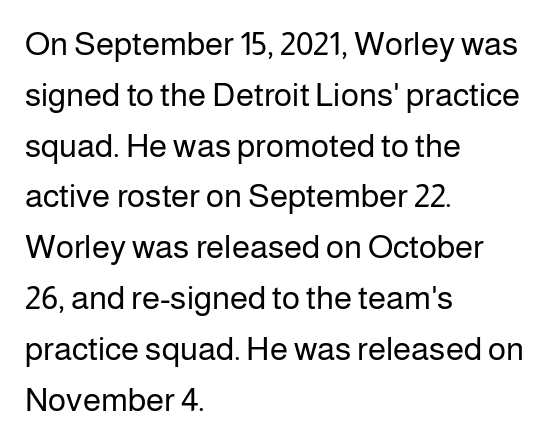
{"serif": "no", "italic": "no", "bold": "no", "weight": "regular", "width": "normal", "stroke_contrast": "low", "x_height": "medium", "monospaced": "no", "underline": "no", "align": "left", "line_spacing": "normal", "line_spacing_ratio": 1.54, "letter_spacing": "normal", "letter_spacing_em": 0.0, "glyph_px": 33}
